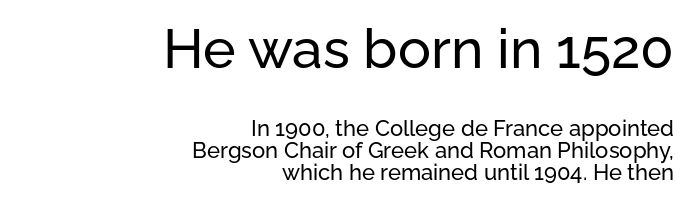
Check under the words: just untouched page. The passage shown is typed in a proportional face where columns would drift. Spacing between characters is what you'd get straight out of the box. In terms of letterform style, serifs are entirely absent. Leftover space on each line is placed entirely before the opening word.
